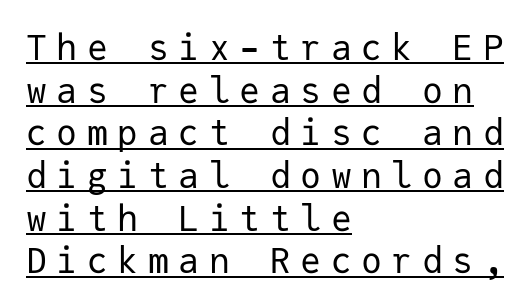
Q: Is the text bold? A: No.
Q: Is the text italic (slanted)? A: No, it is upright.
Q: Is the typeface a serif or a sans-serif typeface? A: Sans-serif.
Q: Is the text underlined? A: Yes.
Q: How is the paragraph aligned? A: Left-aligned.
Q: Is the spacing between letters normal or unusually wide? A: Unusually wide.
Q: Width (condensed, normal, or wide)? A: Normal.
Q: Stroke contrast? A: Low.
Q: x-height? A: Medium.
Q: Monospaced? A: Yes.
